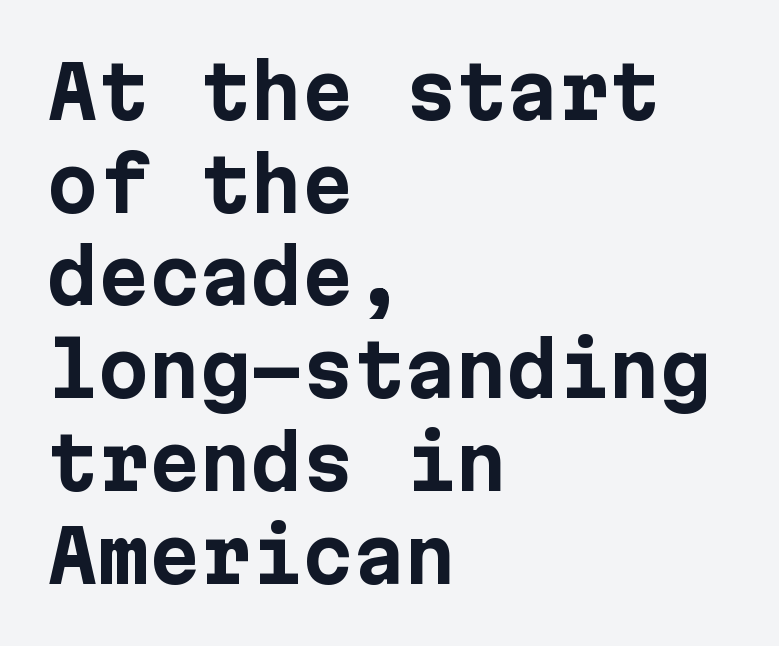
{"serif": "no", "italic": "no", "bold": "yes", "weight": "bold", "width": "normal", "stroke_contrast": "low", "x_height": "medium", "underline": "no", "align": "left", "line_spacing": "normal", "line_spacing_ratio": 1.27, "letter_spacing": "normal", "letter_spacing_em": 0.0, "glyph_px": 73}
